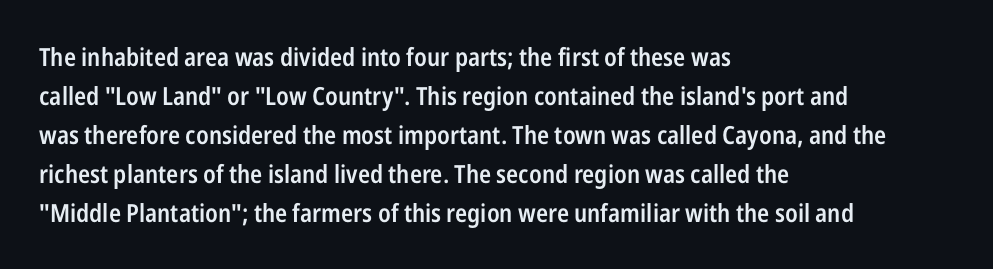
The image shows 25 px text type, upright; set left-aligned, normal line spacing (1.56x), normal letter spacing, not underlined.
